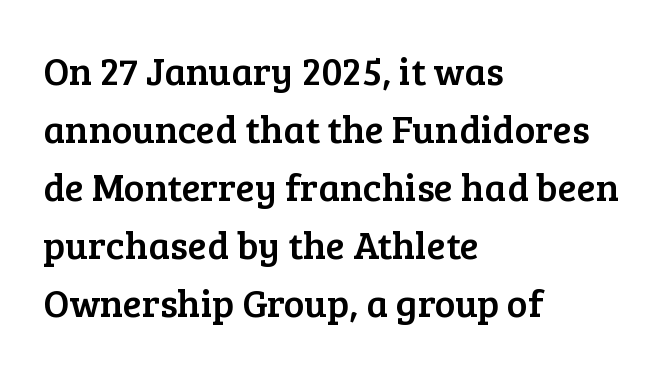
Serifs: yes, visible at the terminals of the letterforms. Descenders are the only things crossing below the line. The typography opts for an upright posture over an oblique one. Is the block centered? No — it sits flush against the left margin.
